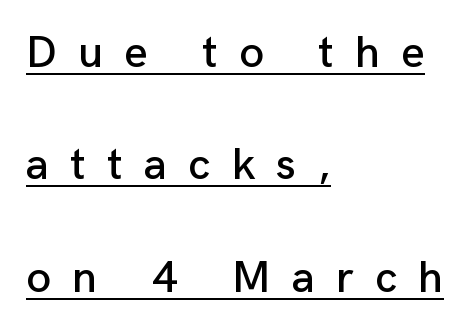
The typography opts for an upright posture over an oblique one. Do the characters align in a grid? No, the font is proportional. In terms of leading, this rendering errs on the spacious side. Caption: multi-line text, flush left, ragged right. The text was rendered using a sans face with plain stroke endings. Glance below the letters and you will spot a drawn line.
